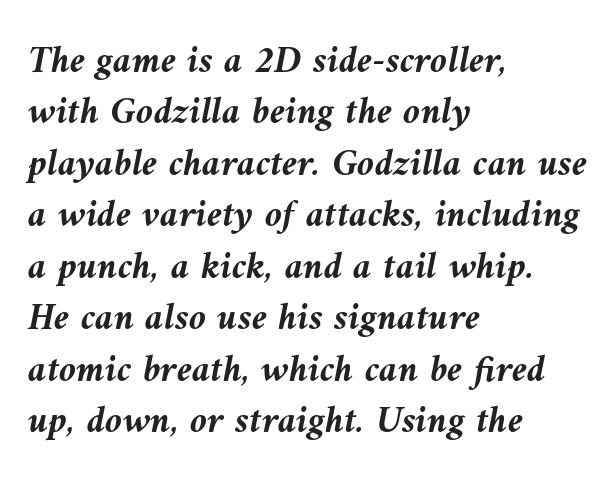
The image shows 39 px semibold type, italic (leaning left); set left-aligned, normal line spacing (1.32x), normal letter spacing, not underlined; medium stroke contrast and a medium x-height.
